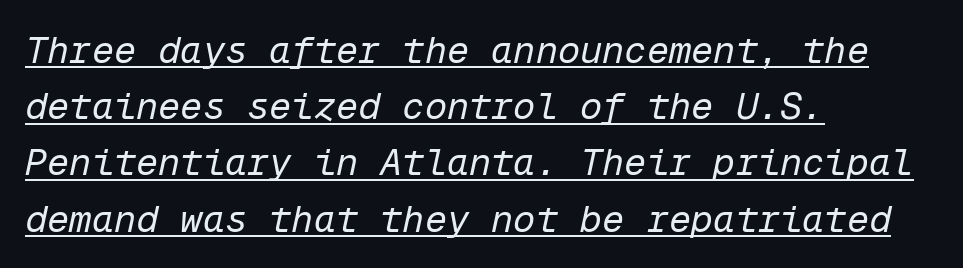
Summary of vertical rhythm: regular, with standard interline spacing. Heaviness? Minimal to ordinary, like unemphasized prose. Nothing unusual about the tracking: characters are spaced as the font intends. Each letter, wide or thin by design, is forced into the same width here. Style check: oblique.
